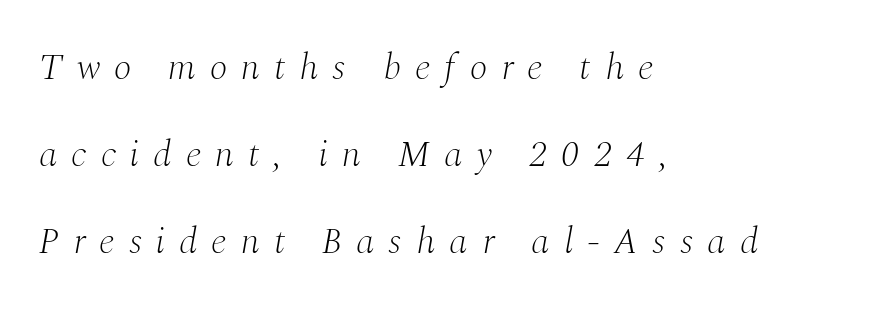
Q: Is the text bold? A: No.
Q: Is the text italic (slanted)? A: Yes, it leans right by about 10 degrees.
Q: Is the typeface a serif or a sans-serif typeface? A: Serif.
Q: Is the text underlined? A: No.
Q: How is the paragraph aligned? A: Left-aligned.
Q: Is the spacing between letters normal or unusually wide? A: Unusually wide.
Q: Is the spacing between lines tight, normal or loose? A: Loose.
Q: Width (condensed, normal, or wide)? A: Normal.
Q: Stroke contrast? A: Medium.
Q: x-height? A: Medium.
Q: Monospaced? A: No.
